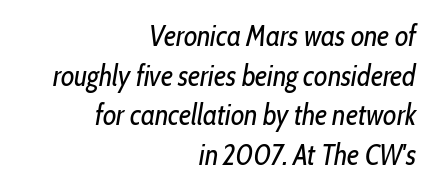
Unbolded letterforms with no extra heft. Any mark beneath the type? The region is blank. Default kerning and tracking; the words read as compact shapes. The passage shown stacks its lines at a standard gap. The specimen reads as italic at a glance. Think of a printed novel: that variable character pitch is what you see here.
